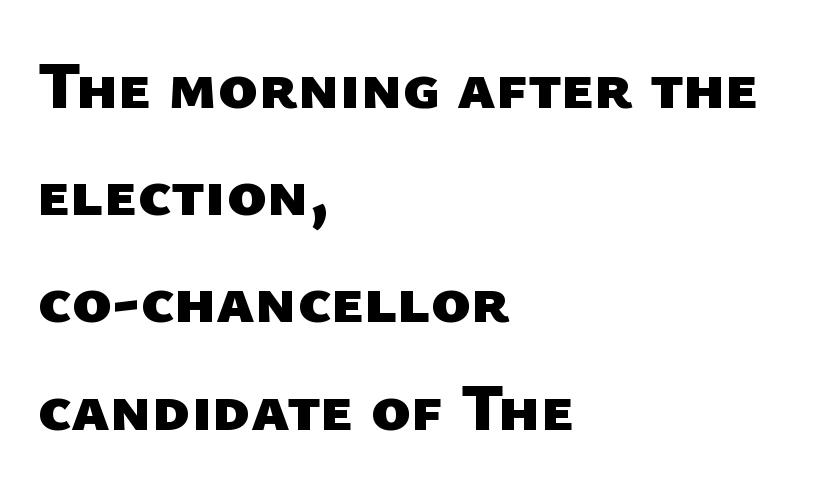
Q: Is the text bold? A: Yes.
Q: Is the typeface a serif or a sans-serif typeface? A: Sans-serif.
Q: Is the text underlined? A: No.
Q: How is the paragraph aligned? A: Left-aligned.
Q: Is the spacing between letters normal or unusually wide? A: Normal.
Q: Is the spacing between lines tight, normal or loose? A: Normal.
Q: Width (condensed, normal, or wide)? A: Normal.
Q: Stroke contrast? A: Low.
Q: x-height? A: Medium.
Q: Monospaced? A: No.
